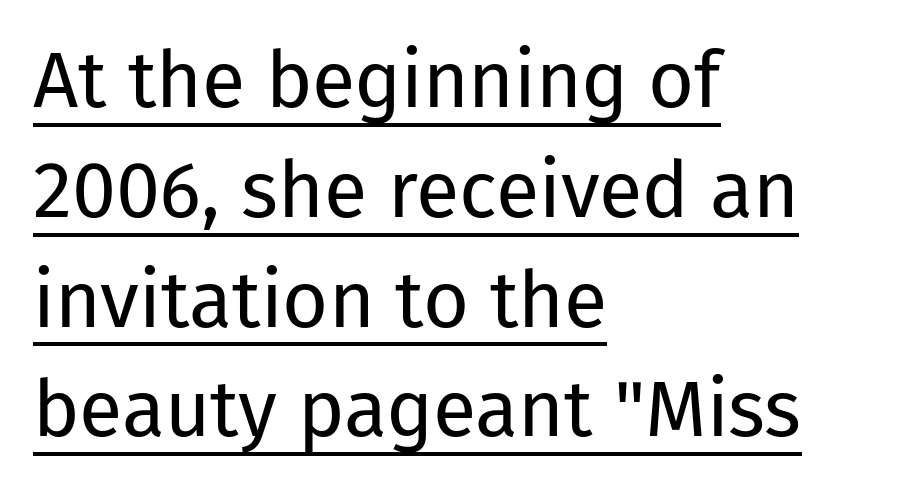
Q: Is the text bold? A: No.
Q: Is the text italic (slanted)? A: No, it is upright.
Q: Is the typeface a serif or a sans-serif typeface? A: Sans-serif.
Q: Is the text underlined? A: Yes.
Q: How is the paragraph aligned? A: Left-aligned.
Q: Is the spacing between letters normal or unusually wide? A: Normal.
Q: Is the spacing between lines tight, normal or loose? A: Normal.
Q: Width (condensed, normal, or wide)? A: Normal.
Q: Stroke contrast? A: Low.
Q: x-height? A: Medium.
Q: Monospaced? A: No.
